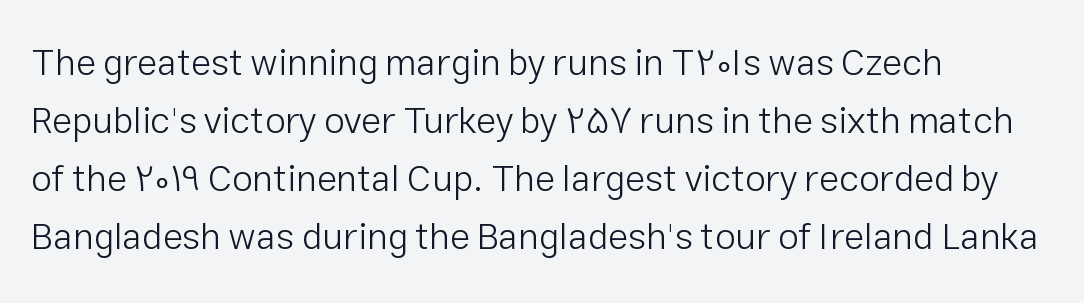
Every stem runs plumb, perpendicular to the baseline. Short note: letters normally spaced. Typeset ragged right — the left edge is the straight one. What's the leading like? Ordinary, nothing unusual. A quiet, ordinary-to-light weight characterises the typeface.
